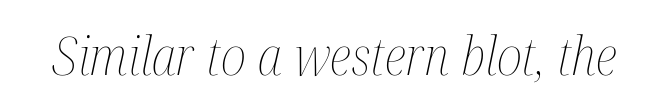
{"italic": "yes", "lean": "right", "slant_degrees": 12, "bold": "no", "weight": "thin", "width": "condensed", "stroke_contrast": "medium", "x_height": "medium", "monospaced": "no", "underline": "no", "letter_spacing": "normal", "letter_spacing_em": 0.0, "glyph_px": 53}
